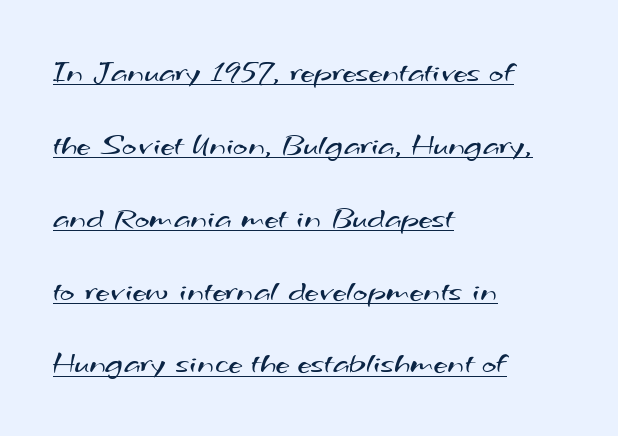
The image shows 31 px regular-weight, wide sans-serif type; set left-aligned, loose line spacing (2.35x), normal letter spacing, underlined; medium stroke contrast and a small x-height.
